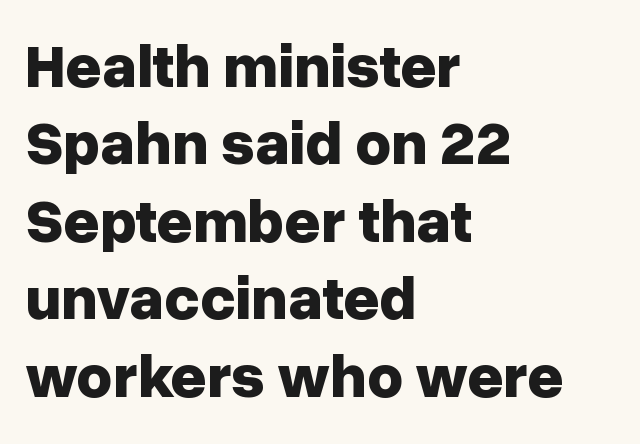
{"serif": "no", "italic": "no", "bold": "yes", "weight": "bold", "width": "normal", "stroke_contrast": "low", "x_height": "medium", "monospaced": "no", "underline": "no", "align": "left", "line_spacing": "normal", "line_spacing_ratio": 1.25, "letter_spacing": "normal", "letter_spacing_em": 0.0, "glyph_px": 62}
